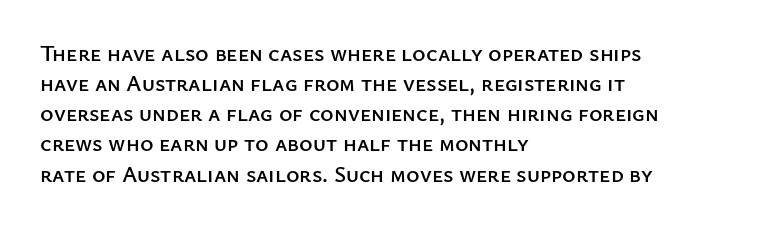
The image shows 23 px text type, upright; set left-aligned, normal line spacing (1.31x), normal letter spacing, not underlined.
